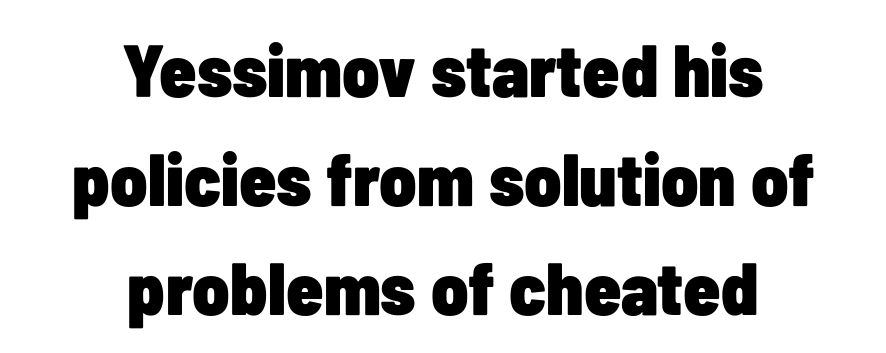
Unmarked baselines from the first word to the last. These lines are centered, leaving both edges ragged. The lines sit at an ordinary, default distance from one another. The letterforms sit shoulder to shoulder at normal distance. No italicization has been applied; the sample stays upright.
